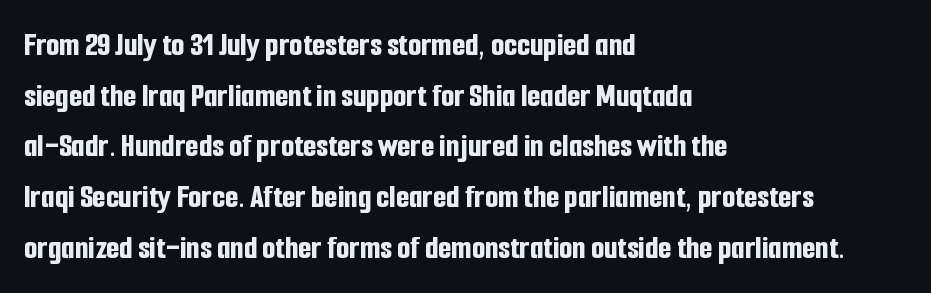
The image shows 34 px bold, condensed sans-serif type, upright; set left-aligned, normal line spacing (1.49x), normal letter spacing, not underlined; low stroke contrast and a medium x-height.
